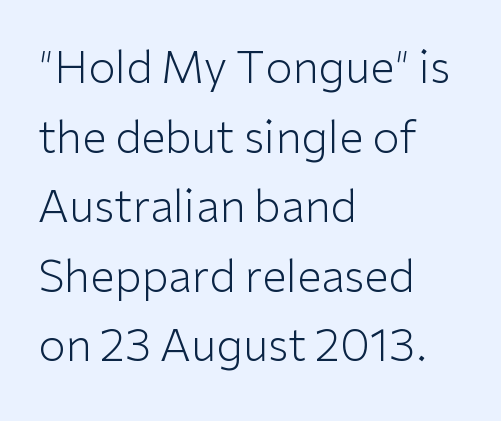
Each letter's strokes conclude bluntly, with no projecting serifs. How would I describe the line gaps? Plain and ordinary. The axis of the letterforms is exactly vertical. The typesetting does not lean heavy: it is not bold. A student would call this left alignment; a typographer would say flush left, rag right.
